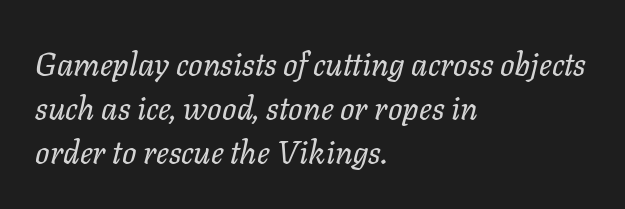
Q: Is the text bold? A: No.
Q: Is the text italic (slanted)? A: Yes, it leans right by about 11 degrees.
Q: Is the text underlined? A: No.
Q: How is the paragraph aligned? A: Left-aligned.
Q: Is the spacing between letters normal or unusually wide? A: Normal.
Q: Is the spacing between lines tight, normal or loose? A: Normal.
Q: Width (condensed, normal, or wide)? A: Normal.
Q: Stroke contrast? A: Low.
Q: x-height? A: Medium.
Q: Monospaced? A: No.
